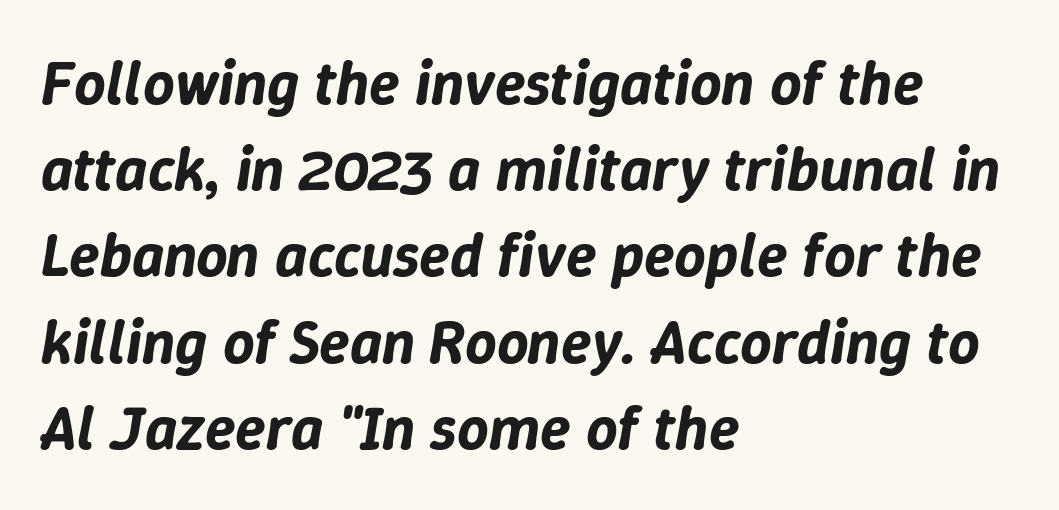
Q: Is the text italic (slanted)? A: Yes, it leans right by about 9 degrees.
Q: Is the text underlined? A: No.
Q: How is the paragraph aligned? A: Left-aligned.
Q: Is the spacing between letters normal or unusually wide? A: Normal.
Q: Is the spacing between lines tight, normal or loose? A: Normal.
Q: Width (condensed, normal, or wide)? A: Normal.
Q: Stroke contrast? A: Low.
Q: x-height? A: Medium.
Q: Monospaced? A: No.
